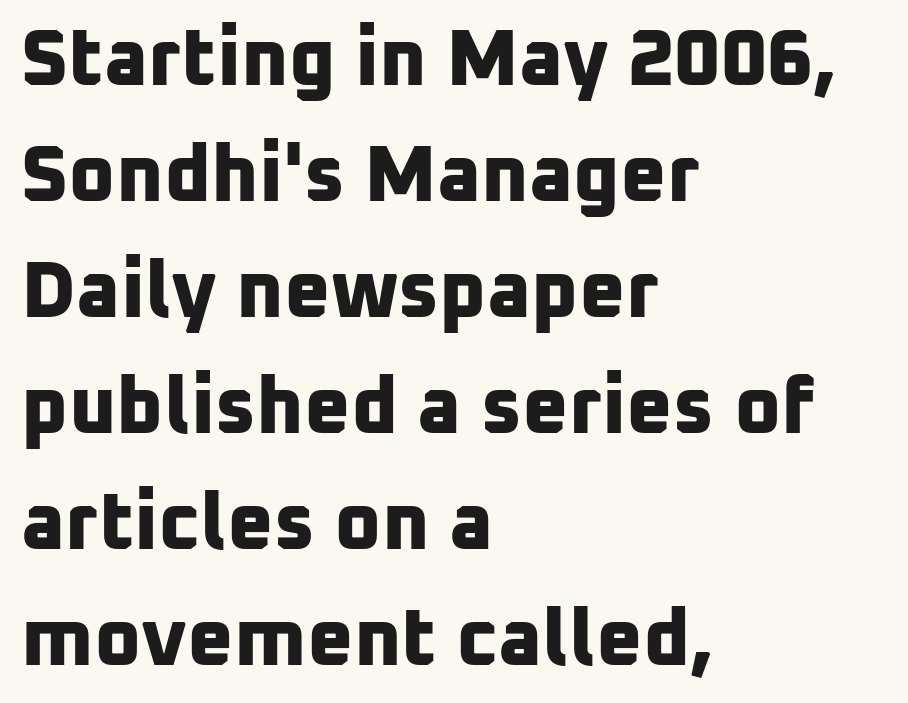
{"serif": "no", "bold": "yes", "weight": "bold", "width": "normal", "stroke_contrast": "low", "x_height": "medium", "monospaced": "no", "underline": "no", "align": "left", "line_spacing": "normal", "line_spacing_ratio": 1.45, "letter_spacing": "normal", "letter_spacing_em": 0.0, "glyph_px": 80}
